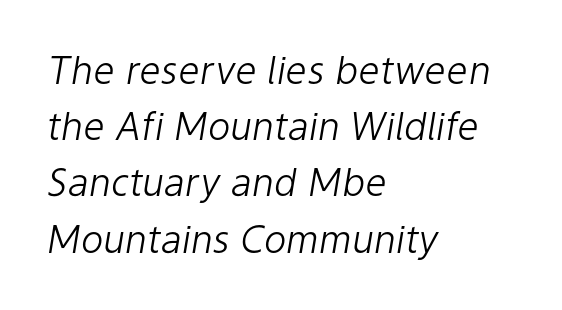
{"italic": "yes", "lean": "right", "slant_degrees": 9, "bold": "no", "weight": "light", "width": "normal", "stroke_contrast": "low", "x_height": "medium", "monospaced": "no", "underline": "no", "align": "left", "line_spacing": "normal", "line_spacing_ratio": 1.48, "letter_spacing": "normal", "letter_spacing_em": 0.0, "glyph_px": 38}
